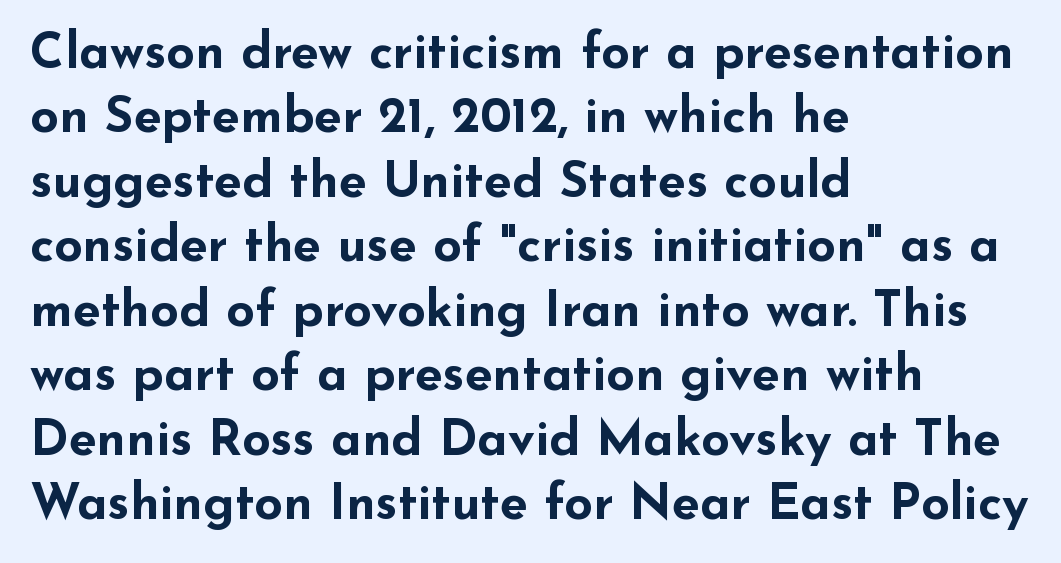
The tracking reads as untouched default to a designer's eye. Does the leading feel generous? No, just average. Bare-footed words on every line. Designer's note — italics off, roman on.
